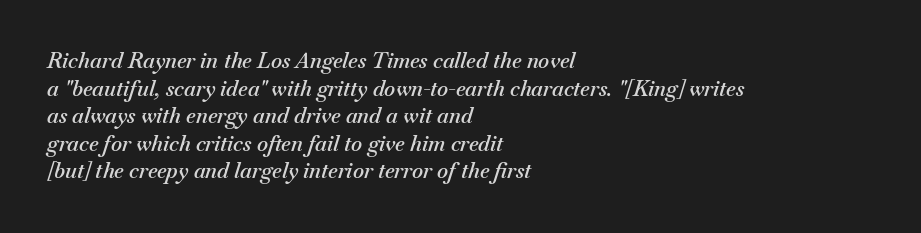
The image shows 21 px text type, italic (leaning right); set left-aligned, normal line spacing (1.31x), normal letter spacing, not underlined.
